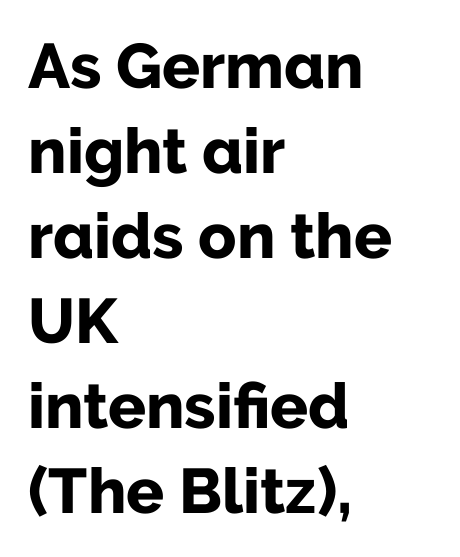
{"serif": "no", "italic": "no", "bold": "yes", "weight": "bold", "width": "normal", "stroke_contrast": "low", "x_height": "medium", "monospaced": "no", "underline": "no", "align": "left", "line_spacing": "normal", "line_spacing_ratio": 1.35, "letter_spacing": "normal", "letter_spacing_em": 0.0, "glyph_px": 63}
